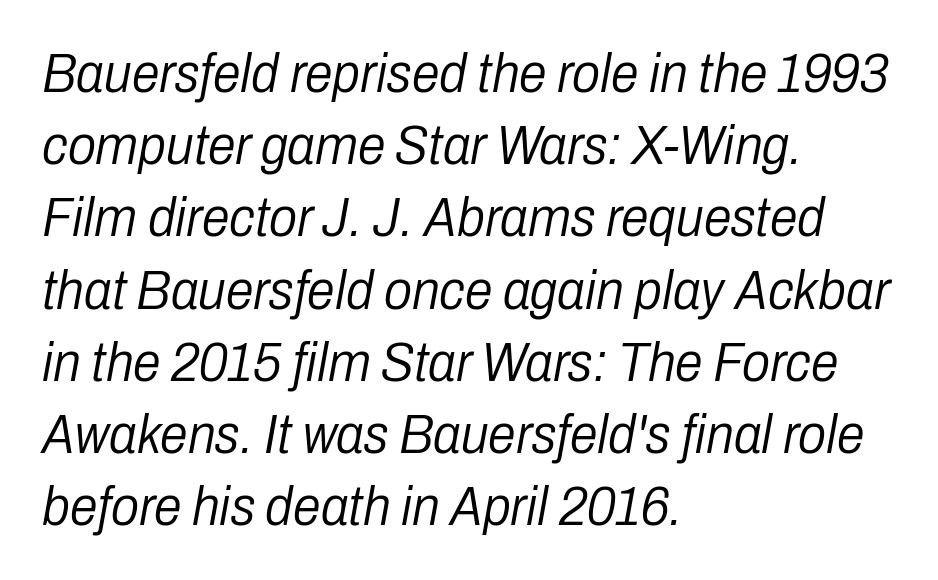
No extra tracking has been applied to these lines. Horizontal alignment here is leftward, the default for most running prose. Think of a printed novel: that variable character pitch is what you see here. Quick note: interline space is typical.
